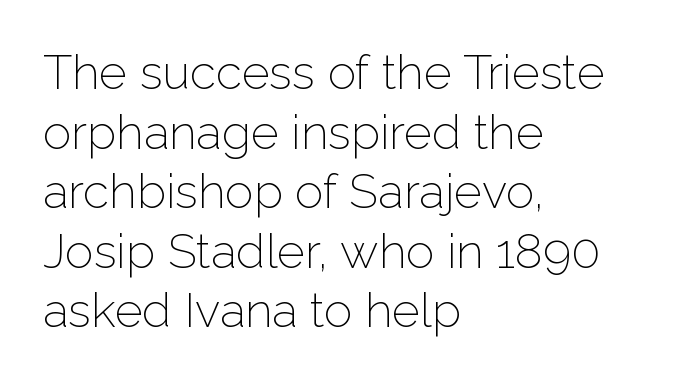
Q: Is the text bold? A: No.
Q: Is the text italic (slanted)? A: No, it is upright.
Q: Is the typeface a serif or a sans-serif typeface? A: Sans-serif.
Q: Is the text underlined? A: No.
Q: How is the paragraph aligned? A: Left-aligned.
Q: Is the spacing between letters normal or unusually wide? A: Normal.
Q: Width (condensed, normal, or wide)? A: Normal.
Q: Stroke contrast? A: Low.
Q: x-height? A: Medium.
Q: Monospaced? A: No.
